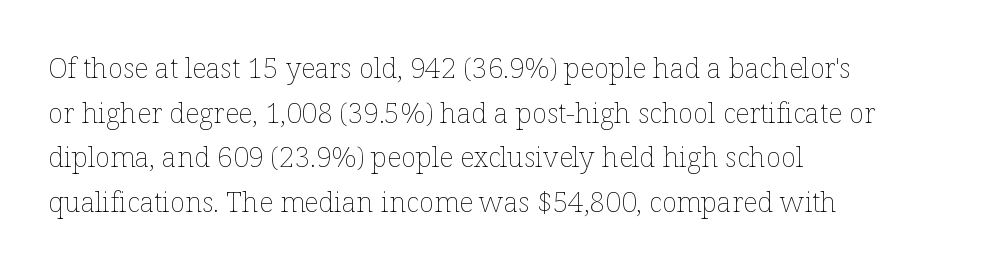
The image shows 28 px thin type, upright; set left-aligned, normal line spacing (1.59x), normal letter spacing, not underlined; low stroke contrast and a medium x-height.
